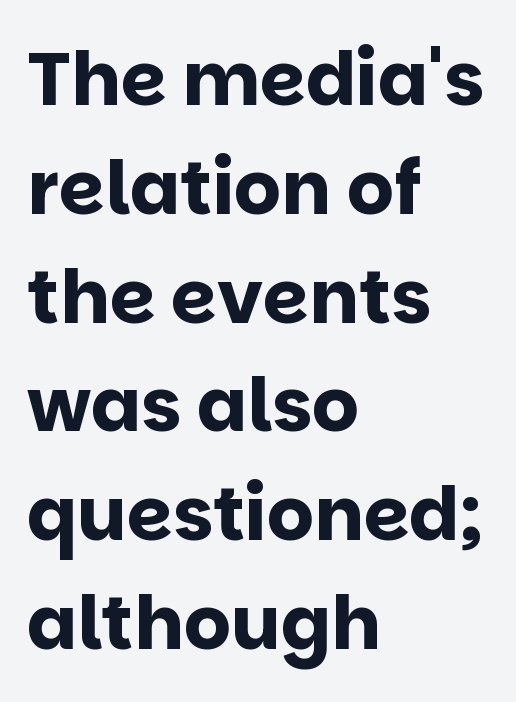
The image shows 74 px bold sans-serif type, upright; set left-aligned, normal line spacing (1.47x), normal letter spacing, not underlined; low stroke contrast and a large x-height.
